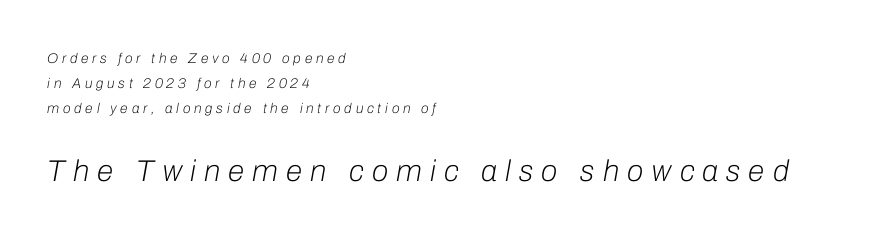
{"italic": "yes", "lean": "right", "slant_degrees": 10, "bold": "no", "weight": "light", "width": "normal", "stroke_contrast": "low", "x_height": "medium", "monospaced": "no", "underline": "no", "align": "left", "line_spacing_ratio": 1.8, "letter_spacing": "wide", "letter_spacing_em": 0.27, "larger_block": "second", "size_ratio": 2.14, "glyph_px": 30}
